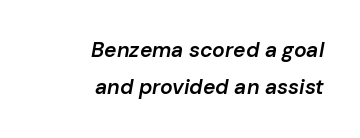
{"italic": "yes", "lean": "right", "slant_degrees": 10, "bold": "semi", "underline": "no", "align": "right", "line_spacing_ratio": 1.78, "letter_spacing": "normal", "letter_spacing_em": 0.0, "glyph_px": 21}
